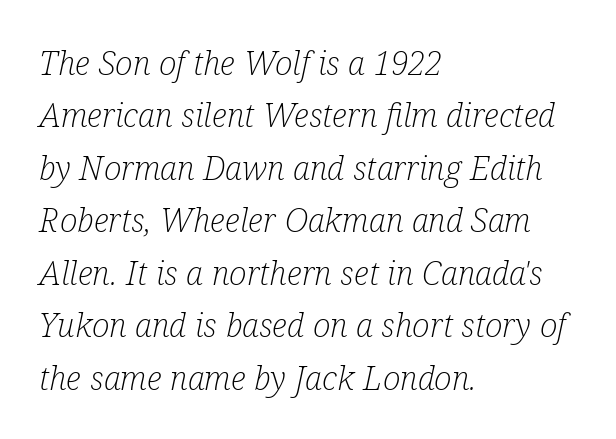
Q: Is the text bold? A: No.
Q: Is the text italic (slanted)? A: Yes, it leans right by about 12 degrees.
Q: Is the typeface a serif or a sans-serif typeface? A: Serif.
Q: Is the text underlined? A: No.
Q: How is the paragraph aligned? A: Left-aligned.
Q: Is the spacing between letters normal or unusually wide? A: Normal.
Q: Is the spacing between lines tight, normal or loose? A: Normal.
Q: Width (condensed, normal, or wide)? A: Condensed.
Q: Stroke contrast? A: Low.
Q: x-height? A: Medium.
Q: Monospaced? A: No.
